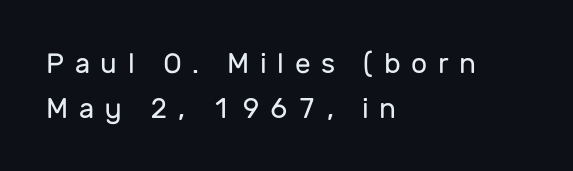
{"serif": "no", "italic": "no", "bold": "no", "weight": "regular", "width": "normal", "stroke_contrast": "low", "x_height": "medium", "monospaced": "no", "underline": "no", "align": "left", "line_spacing": "normal", "line_spacing_ratio": 1.59, "letter_spacing": "wide", "letter_spacing_em": 0.38, "glyph_px": 28}
